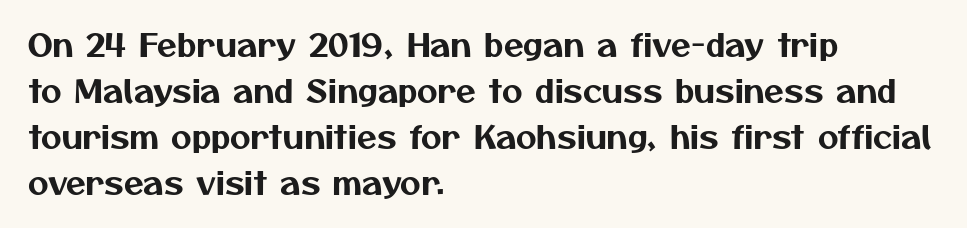
The image shows 32 px sans-serif type; set left-aligned, normal line spacing (1.44x), normal letter spacing, not underlined; medium stroke contrast and a medium x-height.
